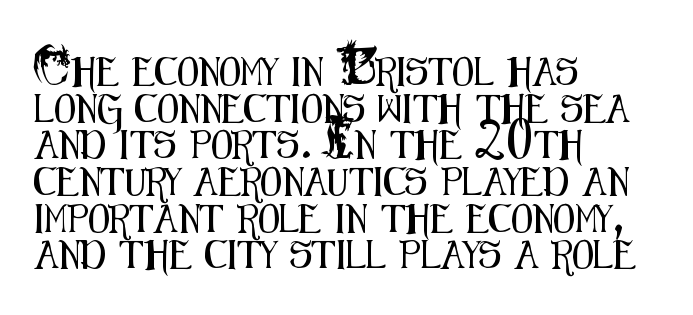
{"serif": "no", "italic": "no", "width": "condensed", "stroke_contrast": "medium", "x_height": "small", "monospaced": "no", "underline": "no", "align": "left", "line_spacing": "normal", "line_spacing_ratio": 1.31, "letter_spacing": "normal", "letter_spacing_em": 0.0, "glyph_px": 28}
